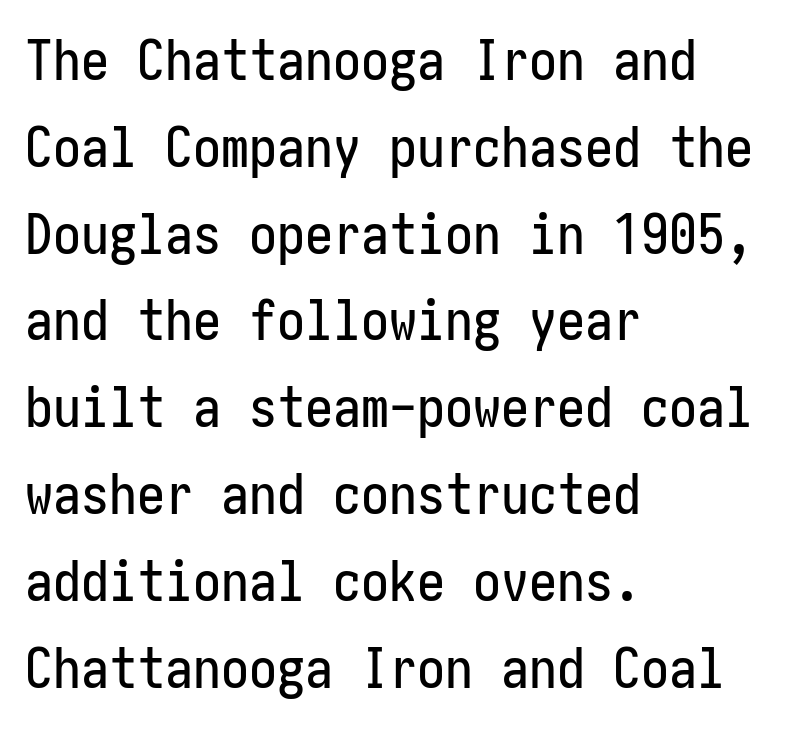
{"serif": "no", "italic": "no", "width": "condensed", "stroke_contrast": "low", "x_height": "medium", "underline": "no", "align": "left", "line_spacing": "normal", "line_spacing_ratio": 1.55, "letter_spacing": "normal", "letter_spacing_em": 0.0, "glyph_px": 56}
